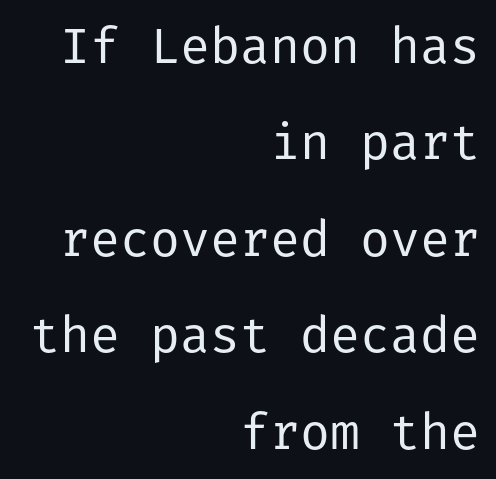
Short note: letters normally spaced. Horizontal alignment here is rightward, an uncommon choice for prose. These lines stand farther apart than default settings would place them. The lettering stays uniformly vertical, giving the passage a roman look.
